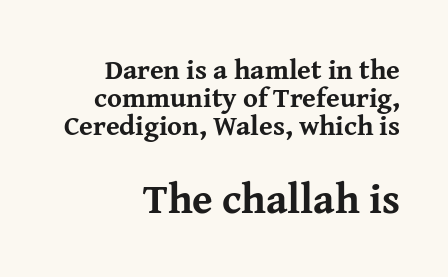
A serif font was chosen for this passage. Characters remain perfectly vertical along every line. Compared with a flush-left layout, this one pins lines to the opposite, right side. This sample uses plain, unmodified letter spacing. The line-height multiplier appears low, near solid setting. These lines are rendered in a variable-pitch font.
